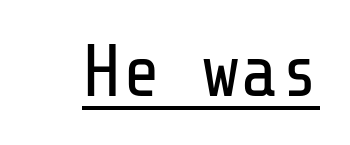
Q: Is the text bold? A: No.
Q: Is the text italic (slanted)? A: No, it is upright.
Q: Is the typeface a serif or a sans-serif typeface? A: Sans-serif.
Q: Is the text underlined? A: Yes.
Q: Is the spacing between letters normal or unusually wide? A: Normal.
Q: Width (condensed, normal, or wide)? A: Normal.
Q: Stroke contrast? A: Low.
Q: x-height? A: Medium.
